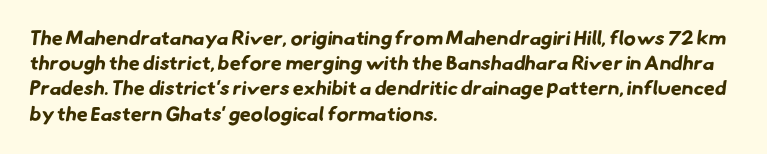
The image shows 20 px bold type; set left-aligned, normal line spacing (1.26x), normal letter spacing, not underlined.
